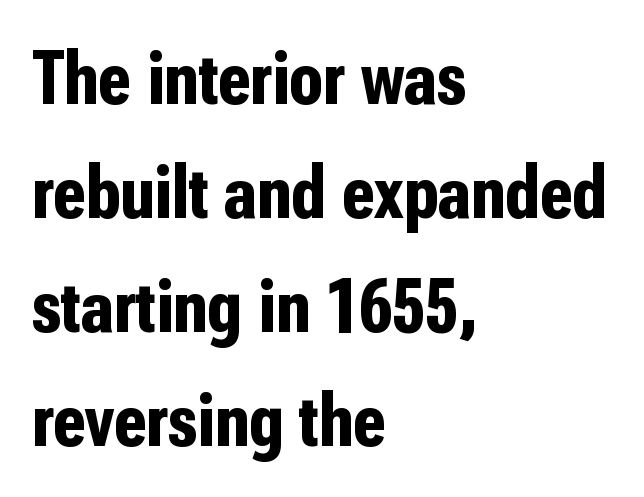
The image shows 77 px bold, condensed sans-serif type, upright; set left-aligned, normal line spacing (1.48x), normal letter spacing, not underlined; low stroke contrast and a medium x-height.
